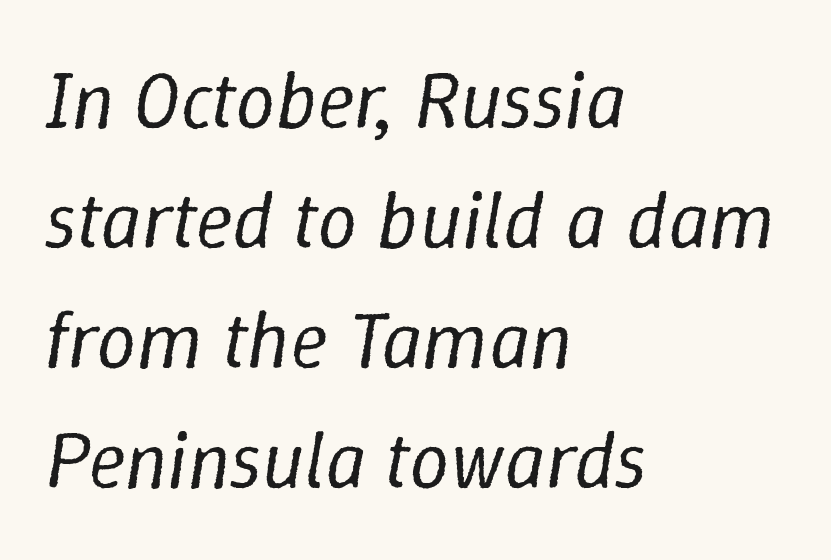
A bare baseline throughout the passage. The characters are drawn with everyday or finer stroke widths. The face used here has a pronounced slope to its letters. The vertical gap from one line to the next is medium.
